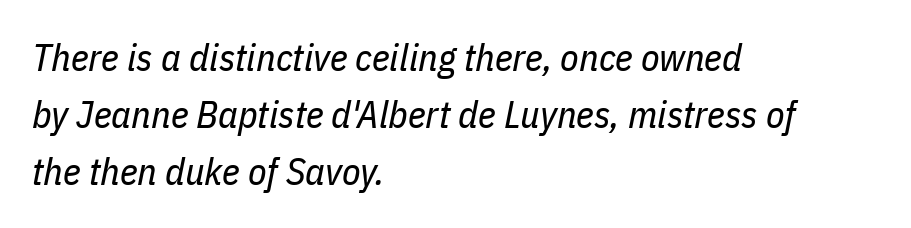
Tall strokes in this sample are angled rather than plumb. The letterforms sit shoulder to shoulder at normal distance. No heavy texture on the line: the type isn't bold. Check under the words: just untouched page.
